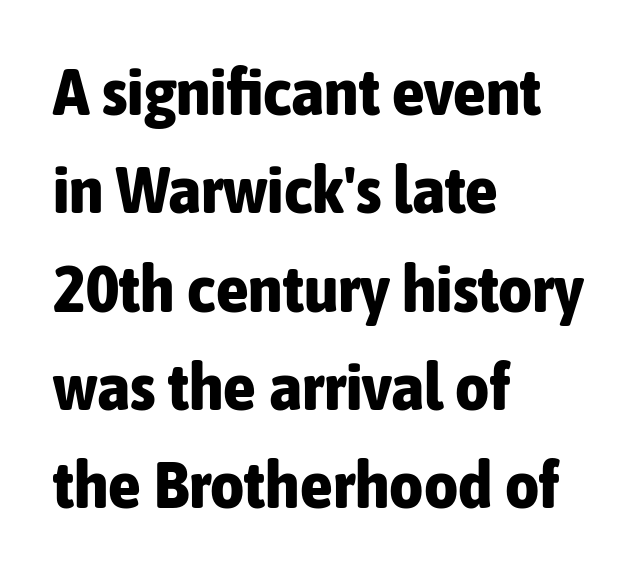
{"serif": "no", "italic": "no", "bold": "yes", "weight": "bold", "width": "condensed", "stroke_contrast": "low", "x_height": "medium", "monospaced": "no", "underline": "no", "align": "left", "line_spacing": "normal", "line_spacing_ratio": 1.49, "letter_spacing": "normal", "letter_spacing_em": 0.0, "glyph_px": 66}
